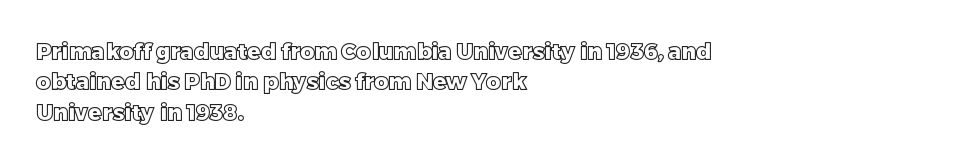
The image shows 22 px text type, upright; set left-aligned, normal line spacing (1.38x), normal letter spacing, not underlined.
